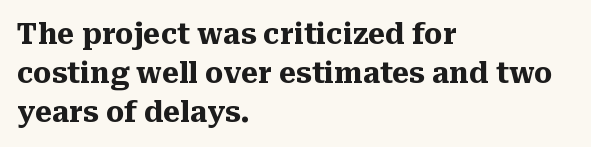
{"serif": "yes", "italic": "no", "bold": "yes", "weight": "heavy", "width": "normal", "stroke_contrast": "medium", "x_height": "medium", "monospaced": "no", "underline": "no", "align": "left", "line_spacing": "normal", "line_spacing_ratio": 1.34, "letter_spacing": "normal", "letter_spacing_em": 0.0, "glyph_px": 29}
